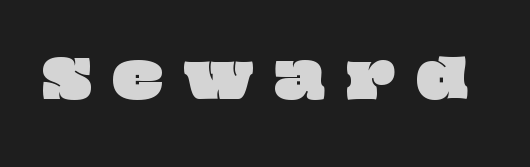
Someone cranked the tracking dial way up on this one. Is this a fixed-width face? No — the glyphs have proportional, varying widths. Underlining? Definitely not there.
